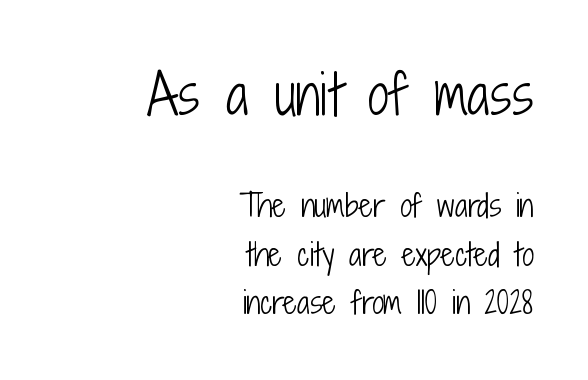
The letterforms sit shoulder to shoulder at normal distance. Spacing verdict: proportional, widths tailored to each character. The space between consecutive lines is moderate. One-word summary of the alignment: right.
